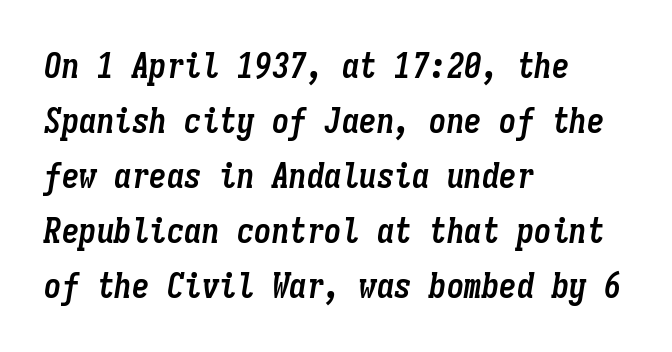
{"italic": "yes", "lean": "right", "slant_degrees": 9, "bold": "yes", "weight": "semibold", "width": "condensed", "stroke_contrast": "low", "x_height": "medium", "monospaced": "yes", "underline": "no", "align": "left", "line_spacing": "normal", "line_spacing_ratio": 1.57, "letter_spacing": "normal", "letter_spacing_em": 0.0, "glyph_px": 35}
